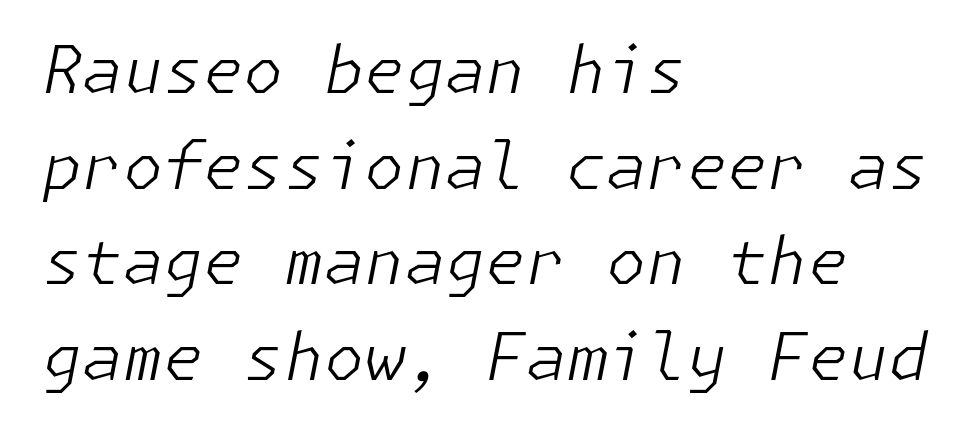
The image shows 65 px light type, italic (leaning right); set left-aligned, normal line spacing (1.47x), normal letter spacing, not underlined; low stroke contrast and a medium x-height.
